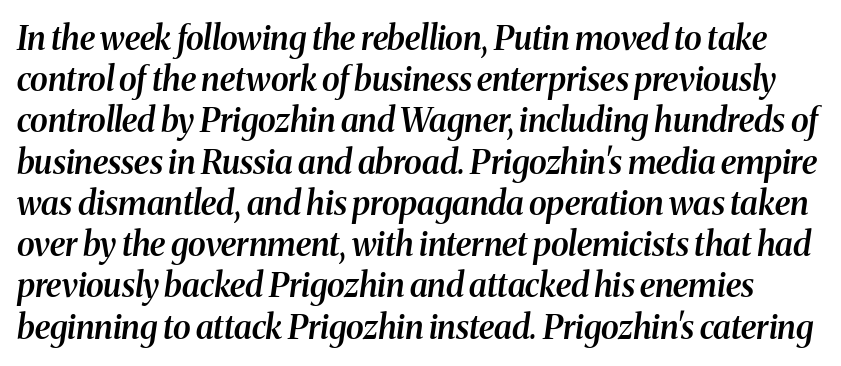
{"serif": "yes", "italic": "yes", "lean": "right", "slant_degrees": 8, "bold": "semi", "weight": "semibold", "width": "normal", "stroke_contrast": "medium", "x_height": "medium", "monospaced": "no", "underline": "no", "line_spacing": "normal", "line_spacing_ratio": 1.25, "letter_spacing": "normal", "letter_spacing_em": 0.0, "glyph_px": 33}
